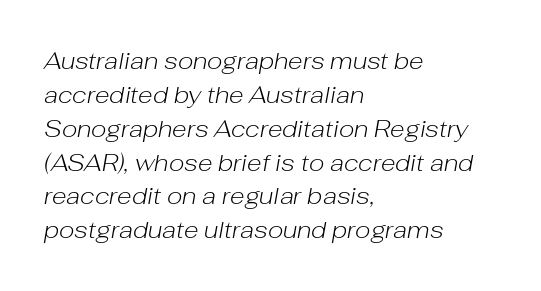
The image shows 24 px text type, italic (leaning right); set left-aligned, normal line spacing (1.41x), normal letter spacing, not underlined.
